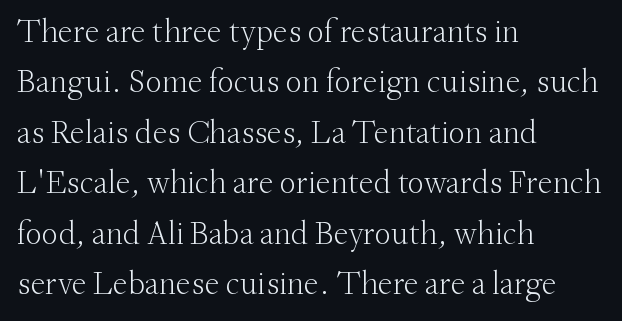
The image shows 33 px light serif type, upright; set left-aligned, normal line spacing (1.53x), normal letter spacing, not underlined; medium stroke contrast and a small x-height.
